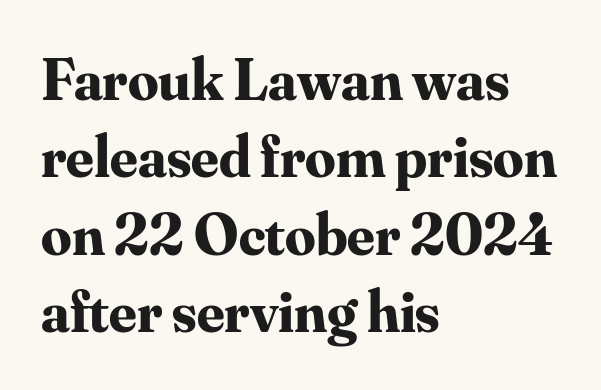
Reading down the column, the eye jumps a familiar distance to each next line. The characters display serif detailing at their extremities. The rendering uses natural spacing where letterforms have individual widths. The type sits square on the baseline with zero lean.
